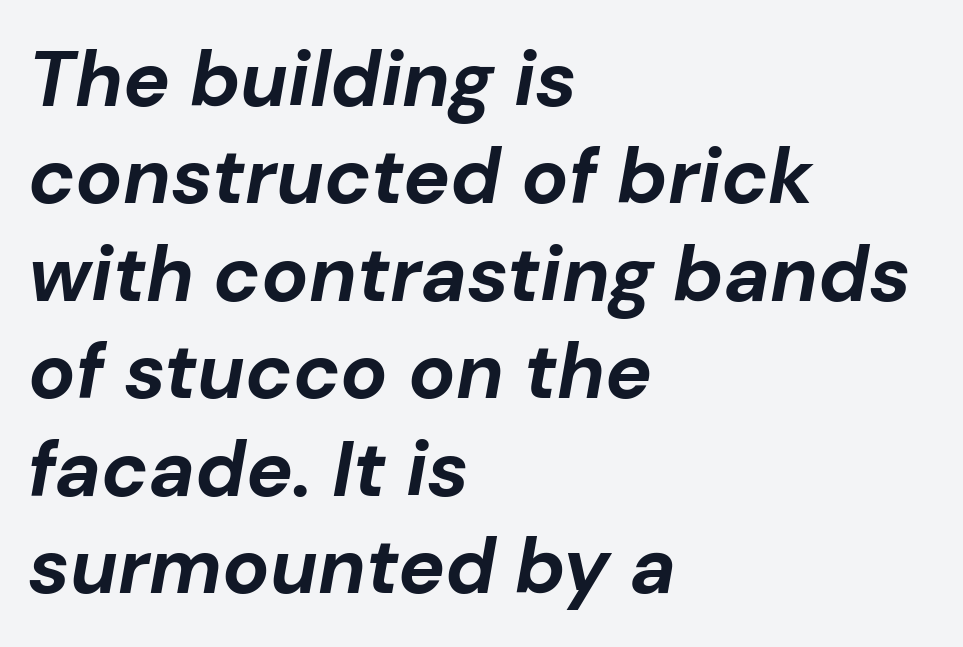
Q: Is the text bold? A: Yes.
Q: Is the text italic (slanted)? A: Yes, it leans right by about 10 degrees.
Q: Is the text underlined? A: No.
Q: How is the paragraph aligned? A: Left-aligned.
Q: Is the spacing between letters normal or unusually wide? A: Normal.
Q: Is the spacing between lines tight, normal or loose? A: Normal.
Q: Width (condensed, normal, or wide)? A: Normal.
Q: Stroke contrast? A: Low.
Q: x-height? A: Medium.
Q: Monospaced? A: No.
